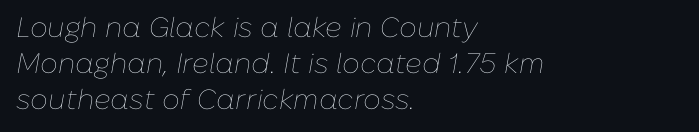
Q: Is the text bold? A: No.
Q: Is the text italic (slanted)? A: Yes, it leans right by about 10 degrees.
Q: Is the text underlined? A: No.
Q: How is the paragraph aligned? A: Left-aligned.
Q: Is the spacing between letters normal or unusually wide? A: Normal.
Q: Is the spacing between lines tight, normal or loose? A: Normal.
Q: Width (condensed, normal, or wide)? A: Normal.
Q: Stroke contrast? A: Low.
Q: x-height? A: Medium.
Q: Monospaced? A: No.
